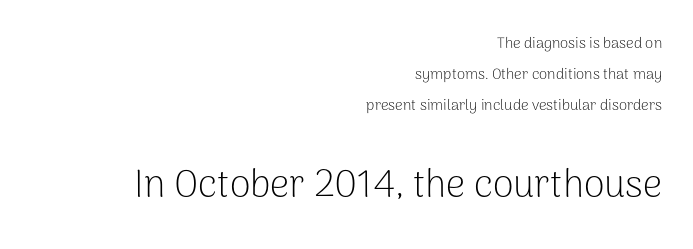
{"serif": "no", "italic": "no", "bold": "no", "weight": "light", "width": "normal", "stroke_contrast": "low", "x_height": "medium", "monospaced": "no", "underline": "no", "align": "right", "line_spacing": "loose", "line_spacing_ratio": 2.07, "letter_spacing": "normal", "letter_spacing_em": 0.0, "larger_block": "second", "size_ratio": 2.53, "glyph_px": 38}
